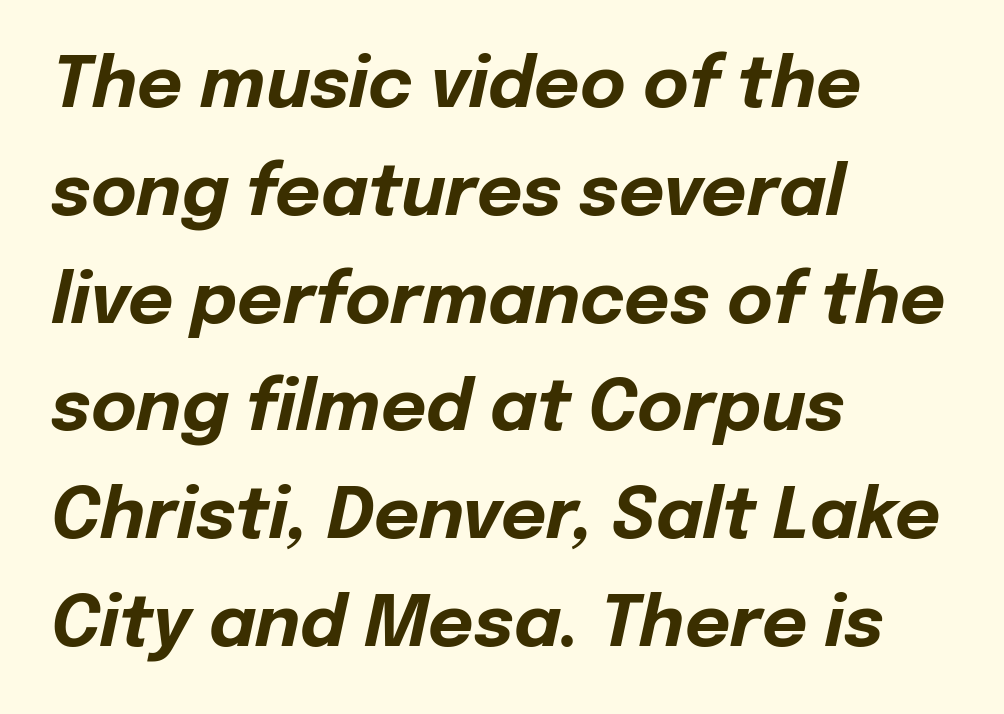
There's an unmistakable incline to the writing here. Words float on clear page, feet unadorned. This rendering uses left alignment, leaving the right contour irregular. Students, this is bold: see how much ink each stroke carries. Regarding leading, the lines here are spaced in the standard way.
